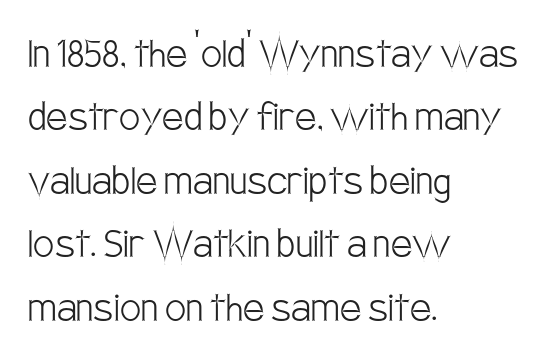
Each word holds together tightly as a unit, with standard inter-letter gaps. No word sits above an underline. In terms of posture, this sample is upright. The text block is weighted toward the left margin, trailing off unevenly rightward.
